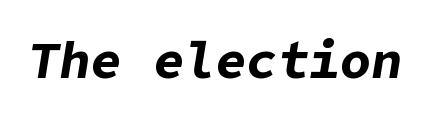
Q: Is the text bold? A: Yes.
Q: Is the text italic (slanted)? A: Yes, it leans right by about 9 degrees.
Q: Is the text underlined? A: No.
Q: Is the spacing between letters normal or unusually wide? A: Normal.
Q: Width (condensed, normal, or wide)? A: Normal.
Q: Stroke contrast? A: Low.
Q: x-height? A: Medium.
